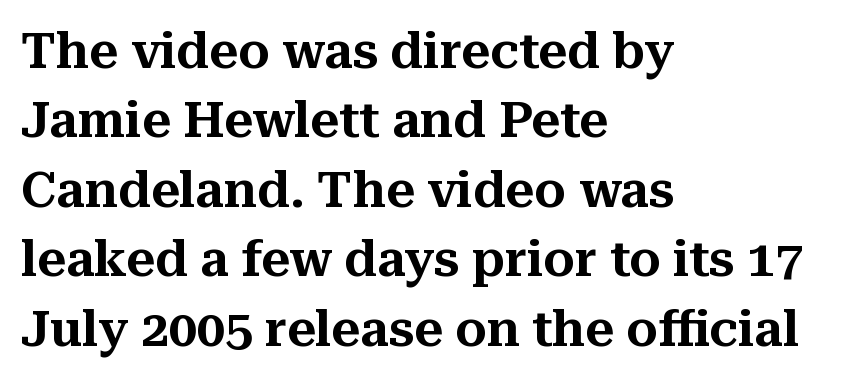
The image shows 50 px serif type, upright; set left-aligned, normal line spacing (1.39x), normal letter spacing, not underlined; medium stroke contrast and a medium x-height.
